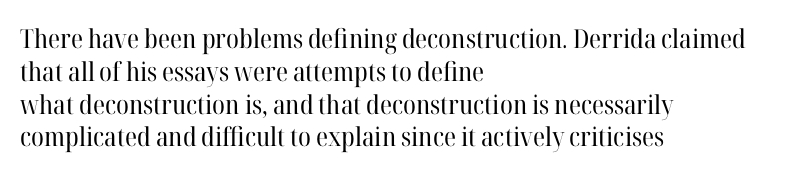
Q: Is the text bold? A: No.
Q: Is the text italic (slanted)? A: No, it is upright.
Q: Is the text underlined? A: No.
Q: How is the paragraph aligned? A: Left-aligned.
Q: Is the spacing between letters normal or unusually wide? A: Normal.
Q: Is the spacing between lines tight, normal or loose? A: Normal.
